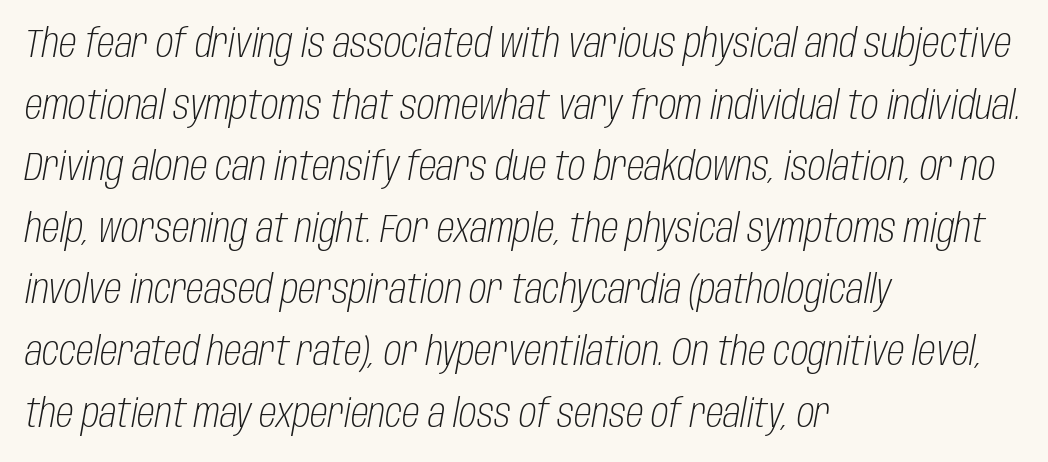
{"italic": "yes", "lean": "right", "slant_degrees": 10, "bold": "no", "weight": "light", "width": "condensed", "stroke_contrast": "low", "x_height": "large", "monospaced": "no", "underline": "no", "align": "left", "line_spacing": "normal", "line_spacing_ratio": 1.54, "letter_spacing": "normal", "letter_spacing_em": 0.0, "glyph_px": 40}
